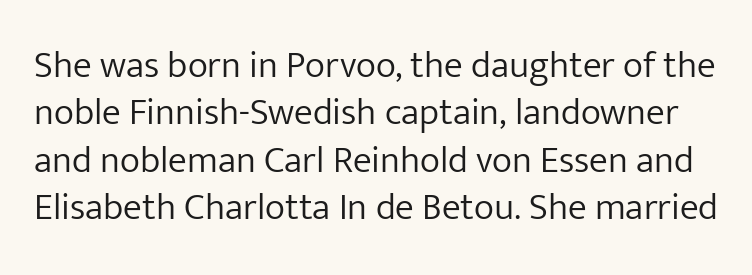
The image shows 38 px light sans-serif type, upright; set normal line spacing (1.25x), normal letter spacing, not underlined; low stroke contrast and a medium x-height.
